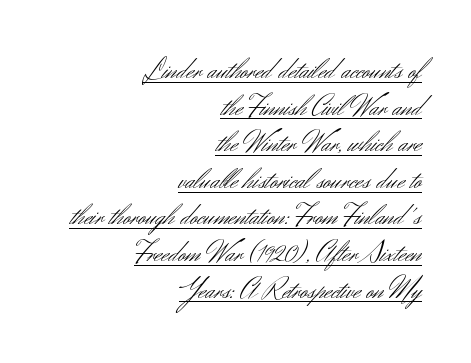
{"serif": "no", "bold": "no", "weight": "light", "width": "normal", "stroke_contrast": "medium", "x_height": "small", "monospaced": "no", "underline": "yes", "align": "right", "line_spacing_ratio": 1.22, "letter_spacing": "normal", "letter_spacing_em": 0.0, "glyph_px": 30}
